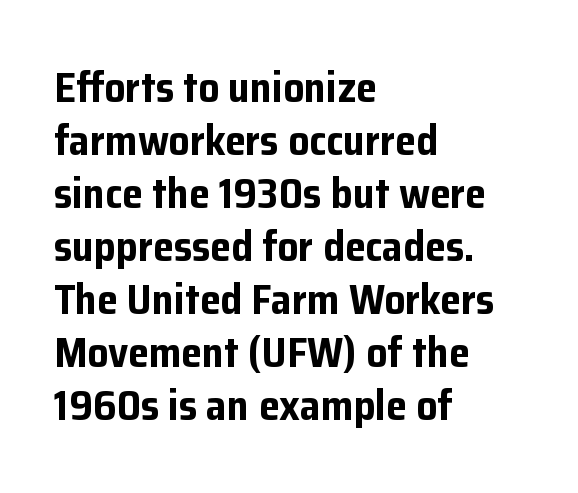
The image shows 42 px bold sans-serif type, upright; set left-aligned, normal line spacing (1.26x), normal letter spacing, not underlined; low stroke contrast and a medium x-height.
